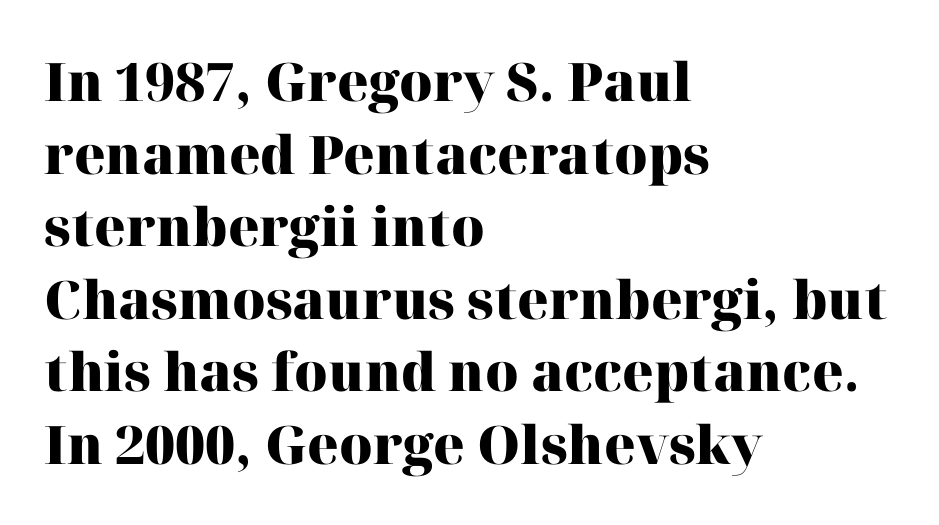
{"serif": "yes", "italic": "no", "bold": "yes", "weight": "heavy", "width": "normal", "stroke_contrast": "high", "x_height": "medium", "monospaced": "no", "underline": "no", "align": "left", "line_spacing": "normal", "line_spacing_ratio": 1.37, "letter_spacing": "normal", "letter_spacing_em": 0.0, "glyph_px": 53}
